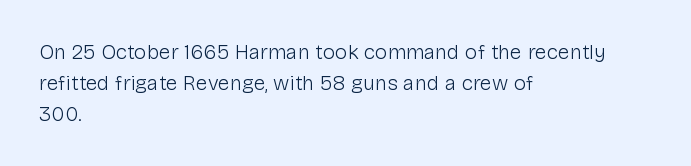
If you drew a line through each stem, it would be perfectly vertical. Leftover space on each line is placed entirely after the last word. The vertical gap from one line to the next is medium. The specimen omits any rule beneath the text block's lines.
